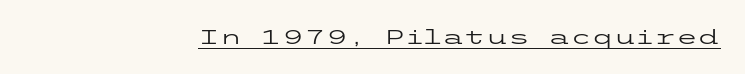
Between one letter and the next there's only the usual sliver of space. A roman cut, with each character standing at attention. The rendered words wear a rule along their underside. Heaviness? Minimal to ordinary, like unemphasized prose.
